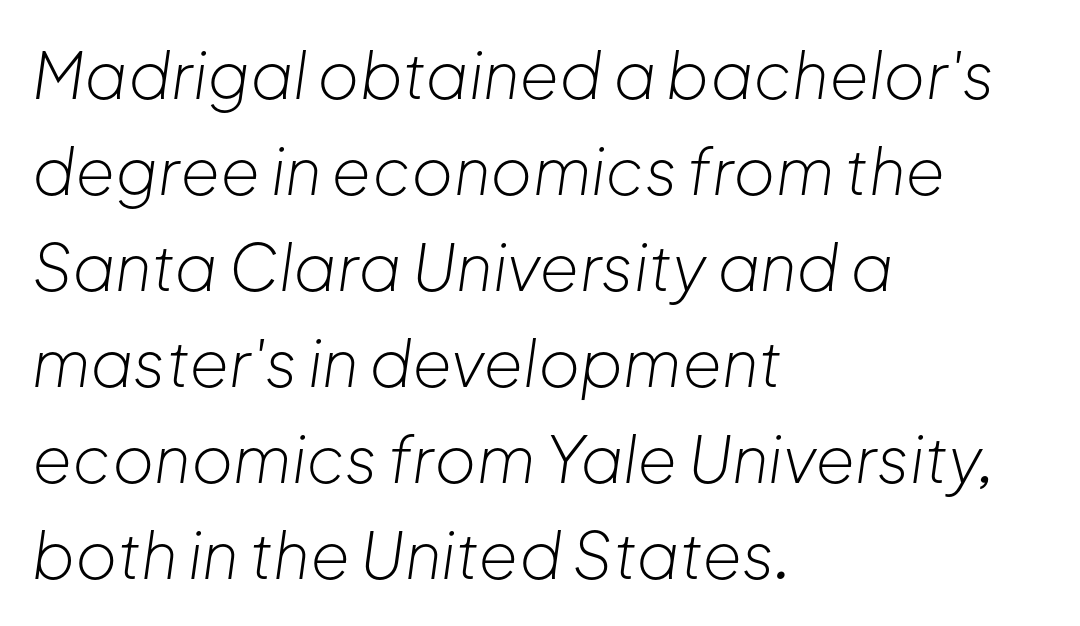
{"italic": "yes", "lean": "right", "slant_degrees": 8, "bold": "no", "weight": "light", "width": "normal", "stroke_contrast": "low", "x_height": "medium", "monospaced": "no", "underline": "no", "align": "left", "line_spacing": "normal", "line_spacing_ratio": 1.5, "letter_spacing": "normal", "letter_spacing_em": 0.0, "glyph_px": 64}
